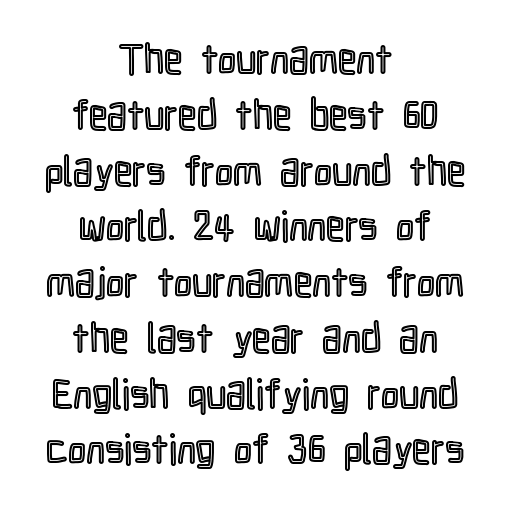
{"italic": "no", "width": "condensed", "x_height": "medium", "monospaced": "no", "underline": "no", "align": "center", "line_spacing": "normal", "line_spacing_ratio": 1.36, "letter_spacing": "normal", "letter_spacing_em": 0.0, "glyph_px": 41}
